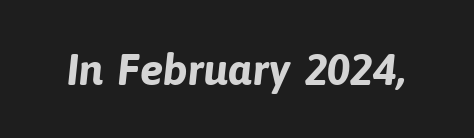
Chunky letters — that's bold for sure. Glyph-to-glyph distance matches everyday printed text. The type family on display is of the sans-serif kind. The letters advance in unequal steps, a hallmark of proportional type. Beneath every word, the page is bare.
